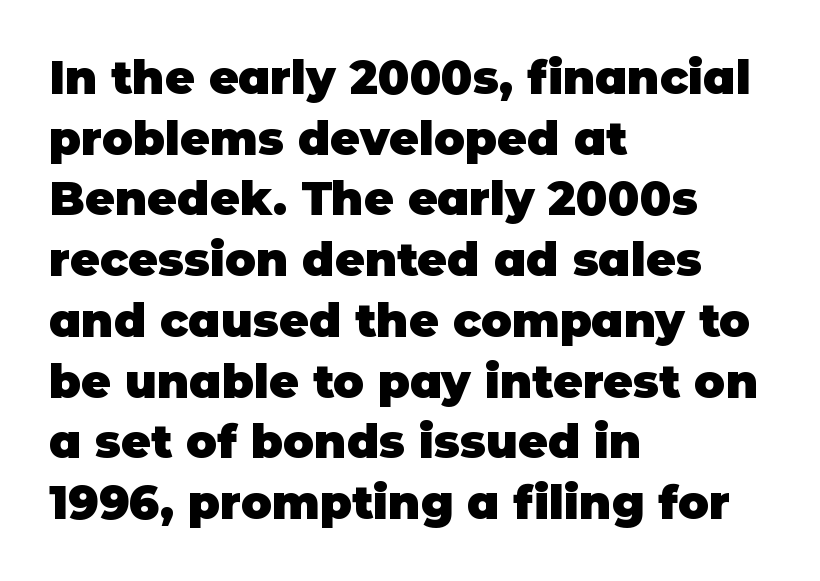
{"serif": "no", "italic": "no", "bold": "yes", "weight": "heavy", "width": "normal", "stroke_contrast": "low", "x_height": "large", "monospaced": "no", "underline": "no", "align": "left", "line_spacing": "normal", "line_spacing_ratio": 1.32, "letter_spacing": "normal", "letter_spacing_em": 0.0, "glyph_px": 46}
